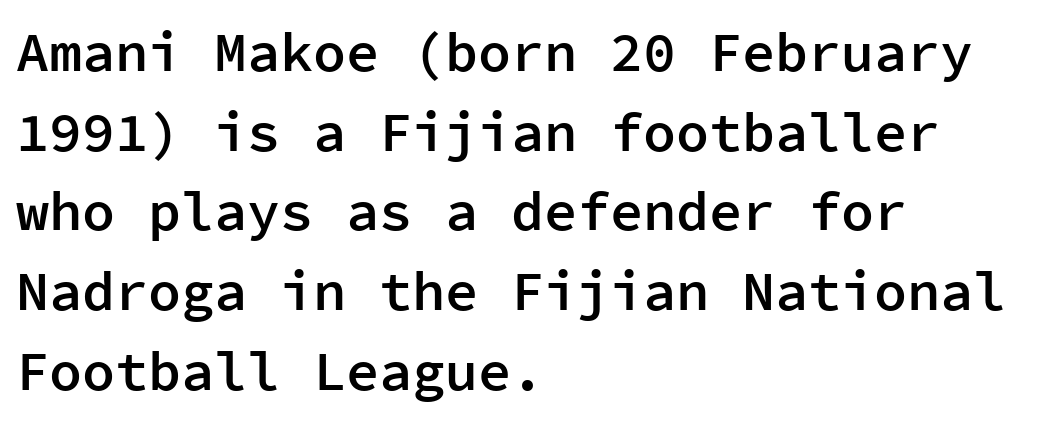
The typography opts for an upright posture over an oblique one. Leading matches the norm, producing a regular column. Each letter, wide or thin by design, is forced into the same width here. Default kerning and tracking; the words read as compact shapes. Left-aligned paragraph, ragged on the right. How heavy is the stroke? Medium-heavy — a semibold, shy of bold.
